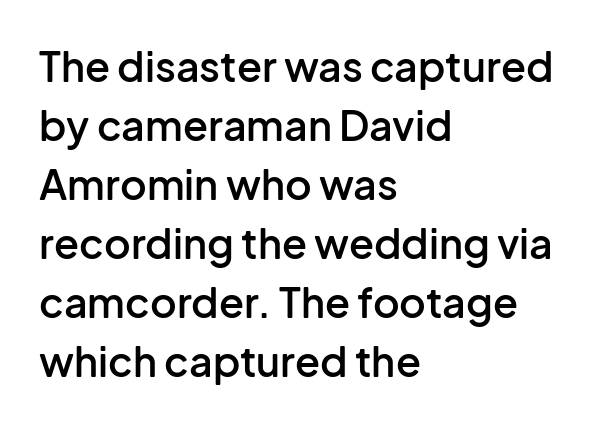
Q: Is the text bold? A: Semi-bold.
Q: Is the text italic (slanted)? A: No, it is upright.
Q: Is the typeface a serif or a sans-serif typeface? A: Sans-serif.
Q: Is the text underlined? A: No.
Q: How is the paragraph aligned? A: Left-aligned.
Q: Is the spacing between letters normal or unusually wide? A: Normal.
Q: Is the spacing between lines tight, normal or loose? A: Normal.
Q: Width (condensed, normal, or wide)? A: Normal.
Q: Stroke contrast? A: Low.
Q: x-height? A: Medium.
Q: Monospaced? A: No.
